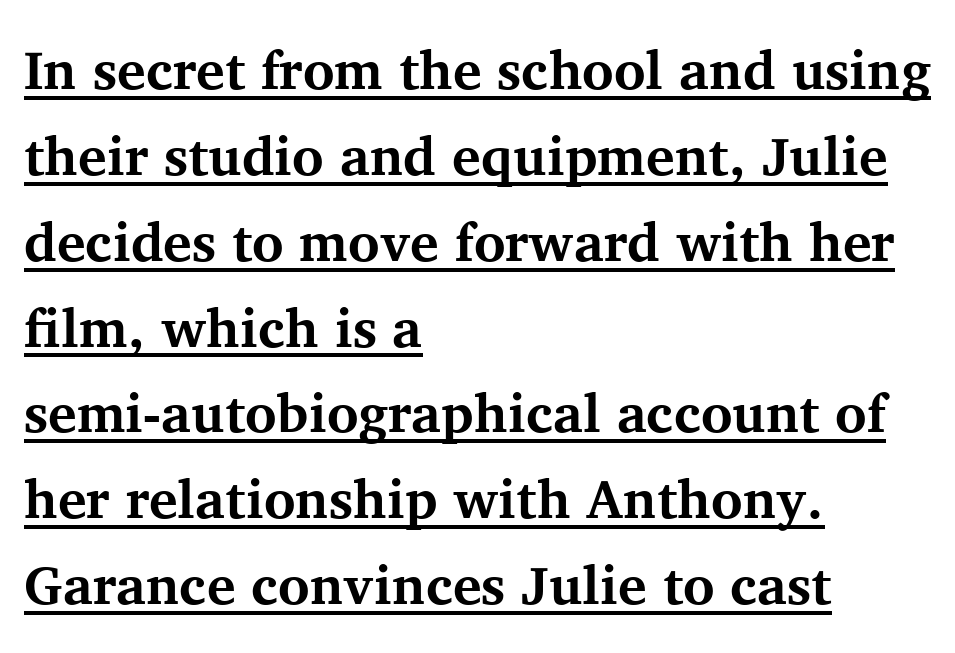
The image shows 54 px bold serif type, upright; set left-aligned, normal line spacing (1.59x), normal letter spacing, underlined; medium stroke contrast and a medium x-height.
